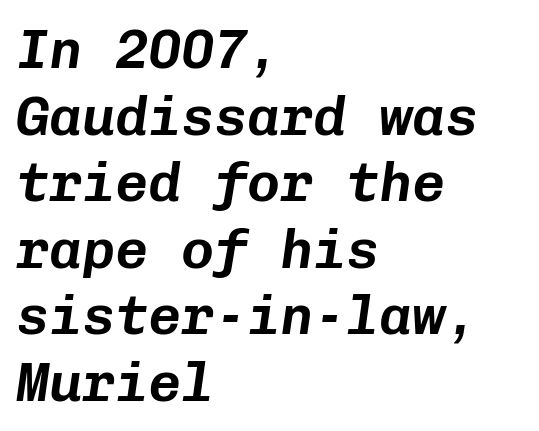
{"italic": "yes", "lean": "right", "slant_degrees": 8, "width": "normal", "stroke_contrast": "low", "x_height": "medium", "monospaced": "yes", "underline": "no", "align": "left", "line_spacing_ratio": 1.21, "letter_spacing": "normal", "letter_spacing_em": 0.0, "glyph_px": 55}
